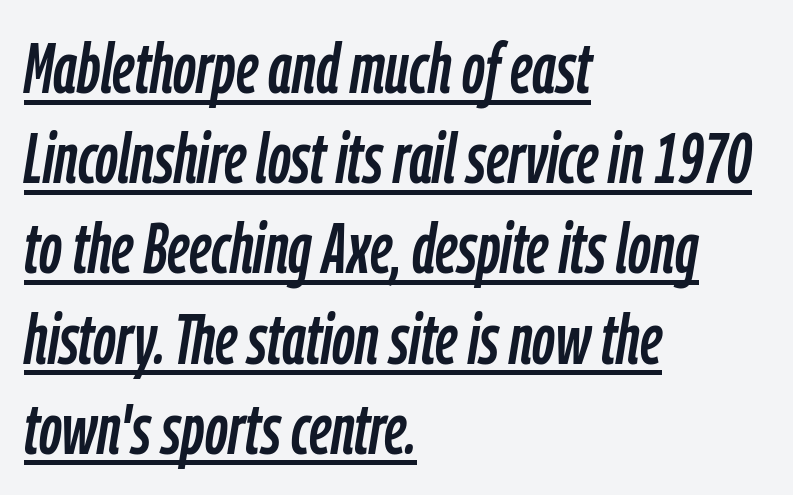
Leading: standard. The lettering tilts uniformly, giving the passage an italic look. Spacing between characters is what you'd get straight out of the box. These lines are set flush left with a ragged right edge.
